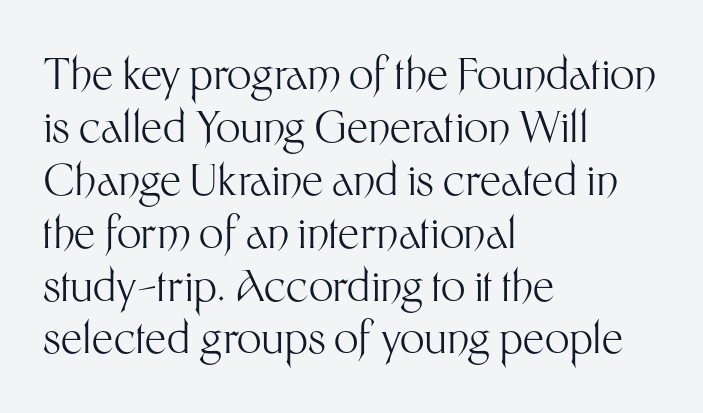
{"serif": "no", "italic": "no", "bold": "no", "weight": "light", "width": "normal", "stroke_contrast": "medium", "x_height": "medium", "monospaced": "no", "underline": "no", "align": "left", "line_spacing_ratio": 1.23, "letter_spacing": "normal", "letter_spacing_em": 0.0, "glyph_px": 43}
